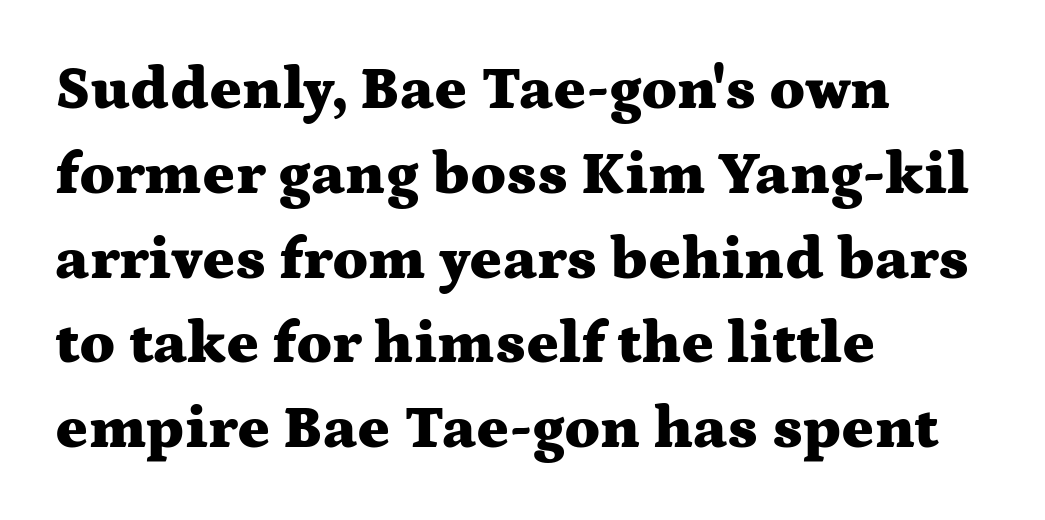
{"serif": "yes", "italic": "no", "bold": "yes", "weight": "heavy", "width": "wide", "stroke_contrast": "medium", "x_height": "medium", "monospaced": "no", "underline": "no", "align": "left", "line_spacing": "normal", "line_spacing_ratio": 1.39, "letter_spacing": "normal", "letter_spacing_em": 0.0, "glyph_px": 61}
